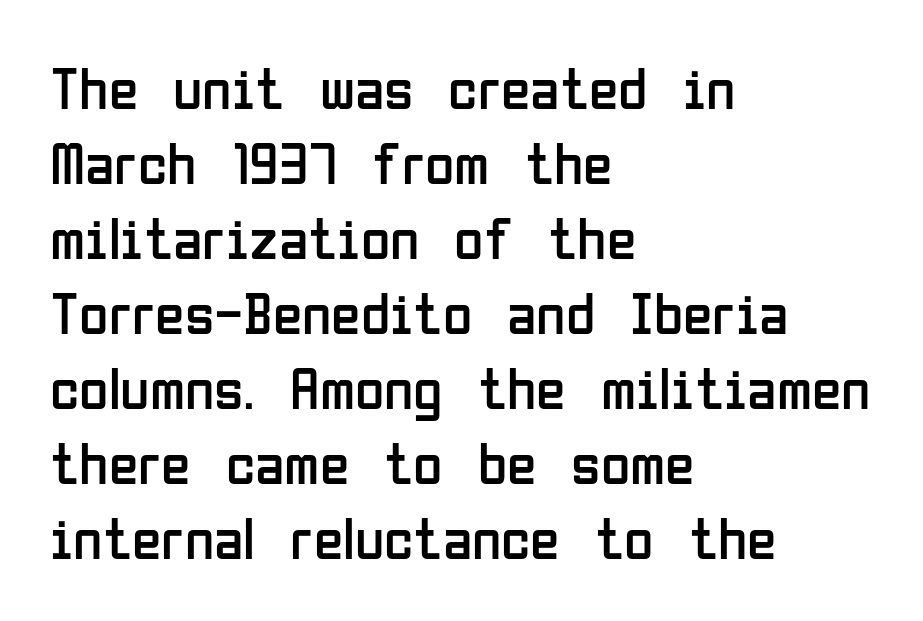
Q: Is the text bold? A: No.
Q: Is the text italic (slanted)? A: No, it is upright.
Q: Is the typeface a serif or a sans-serif typeface? A: Sans-serif.
Q: Is the text underlined? A: No.
Q: How is the paragraph aligned? A: Left-aligned.
Q: Is the spacing between letters normal or unusually wide? A: Normal.
Q: Is the spacing between lines tight, normal or loose? A: Normal.
Q: Width (condensed, normal, or wide)? A: Condensed.
Q: Stroke contrast? A: Low.
Q: x-height? A: Medium.
Q: Monospaced? A: No.
